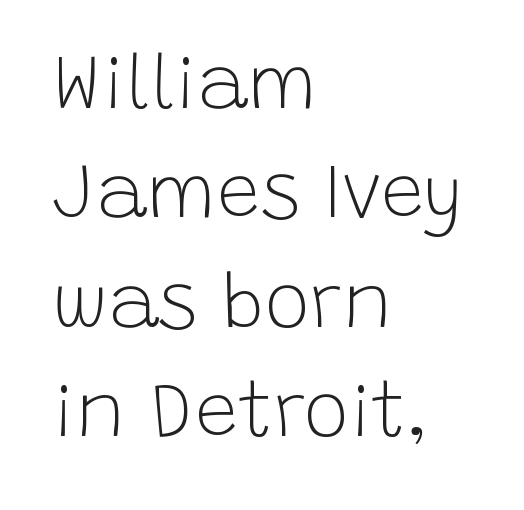
Q: Is the text bold? A: No.
Q: Is the text italic (slanted)? A: No, it is upright.
Q: Is the typeface a serif or a sans-serif typeface? A: Sans-serif.
Q: Is the text underlined? A: No.
Q: How is the paragraph aligned? A: Left-aligned.
Q: Is the spacing between letters normal or unusually wide? A: Normal.
Q: Is the spacing between lines tight, normal or loose? A: Normal.
Q: Width (condensed, normal, or wide)? A: Normal.
Q: Stroke contrast? A: Low.
Q: x-height? A: Large.
Q: Monospaced? A: No.
